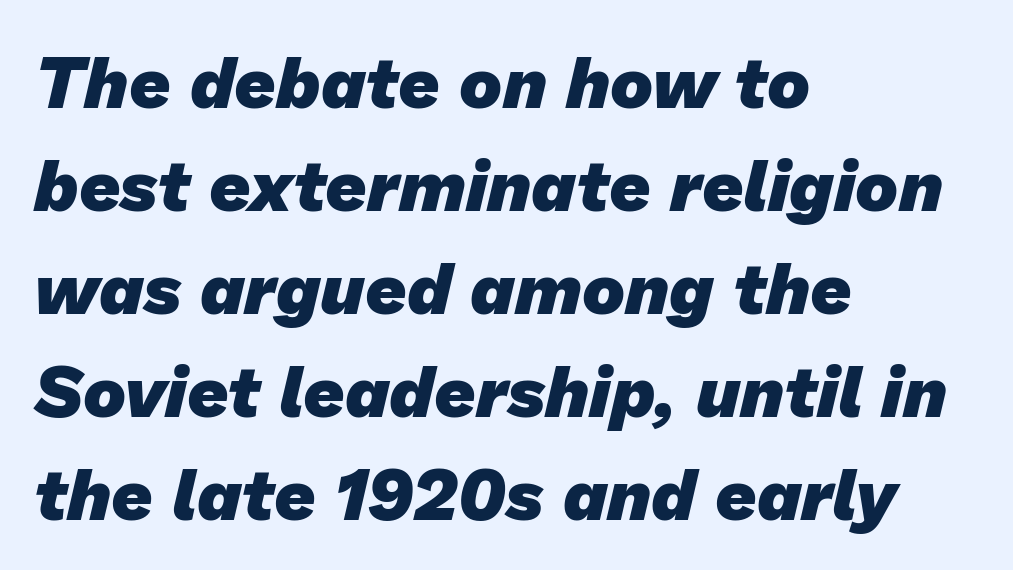
The image shows 72 px heavy sans-serif type; set left-aligned, normal line spacing (1.43x), normal letter spacing, not underlined; low stroke contrast and a medium x-height.
